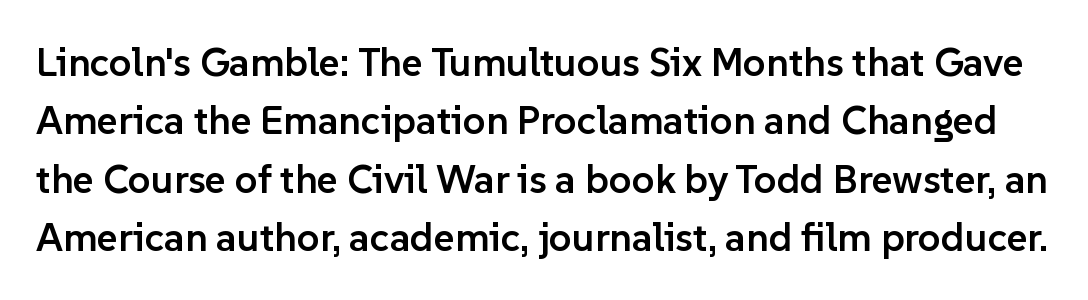
Q: Is the text bold? A: Semi-bold.
Q: Is the text italic (slanted)? A: No, it is upright.
Q: Is the typeface a serif or a sans-serif typeface? A: Sans-serif.
Q: Is the text underlined? A: No.
Q: Is the spacing between letters normal or unusually wide? A: Normal.
Q: Is the spacing between lines tight, normal or loose? A: Normal.
Q: Width (condensed, normal, or wide)? A: Normal.
Q: Stroke contrast? A: Low.
Q: x-height? A: Medium.
Q: Monospaced? A: No.
